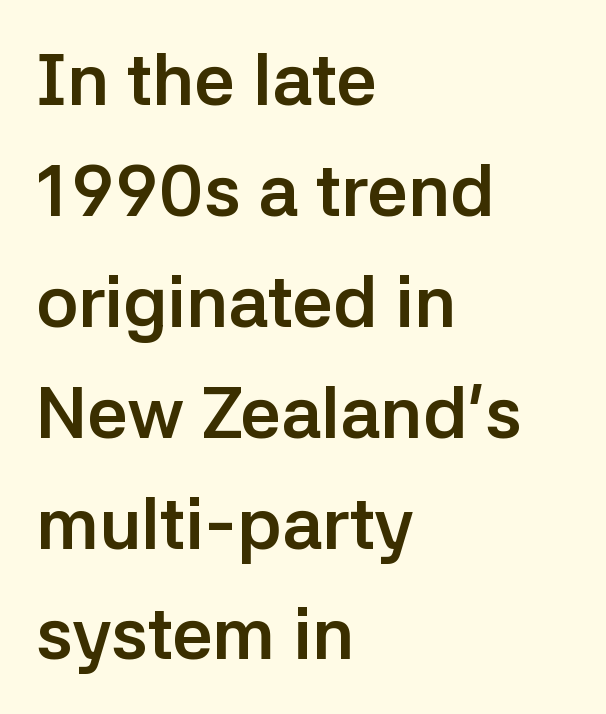
Q: Is the text bold? A: Yes.
Q: Is the text italic (slanted)? A: No, it is upright.
Q: Is the typeface a serif or a sans-serif typeface? A: Sans-serif.
Q: Is the text underlined? A: No.
Q: How is the paragraph aligned? A: Left-aligned.
Q: Is the spacing between letters normal or unusually wide? A: Normal.
Q: Is the spacing between lines tight, normal or loose? A: Normal.
Q: Width (condensed, normal, or wide)? A: Normal.
Q: Stroke contrast? A: Low.
Q: x-height? A: Medium.
Q: Monospaced? A: No.
